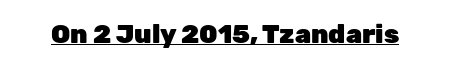
{"italic": "no", "bold": "yes", "underline": "yes", "letter_spacing": "normal", "letter_spacing_em": 0.0, "glyph_px": 26}
